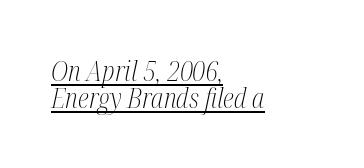
{"serif": "yes", "italic": "yes", "lean": "right", "slant_degrees": 12, "bold": "no", "weight": "light", "width": "condensed", "stroke_contrast": "medium", "x_height": "medium", "monospaced": "no", "underline": "yes", "align": "left", "line_spacing": "tight", "line_spacing_ratio": 0.96, "letter_spacing": "normal", "letter_spacing_em": 0.0, "glyph_px": 28}
